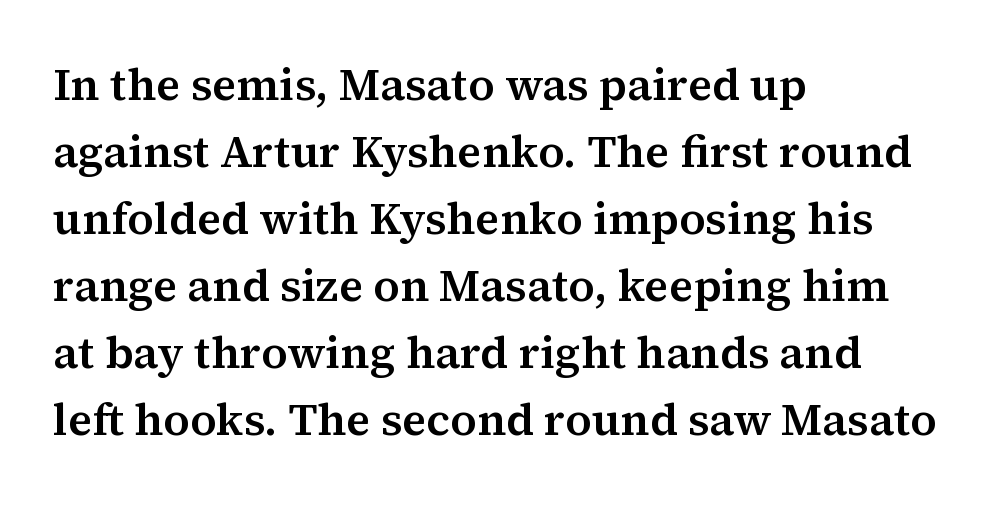
The letters advance in unequal steps, a hallmark of proportional type. The foot of each line stays bare and open. The line texture is even and compact thanks to regular tracking. Unlike a clean sans, this face finishes its strokes with serifs. The lines are quadded left. Horizontal bands of white between lines are of average thickness.
